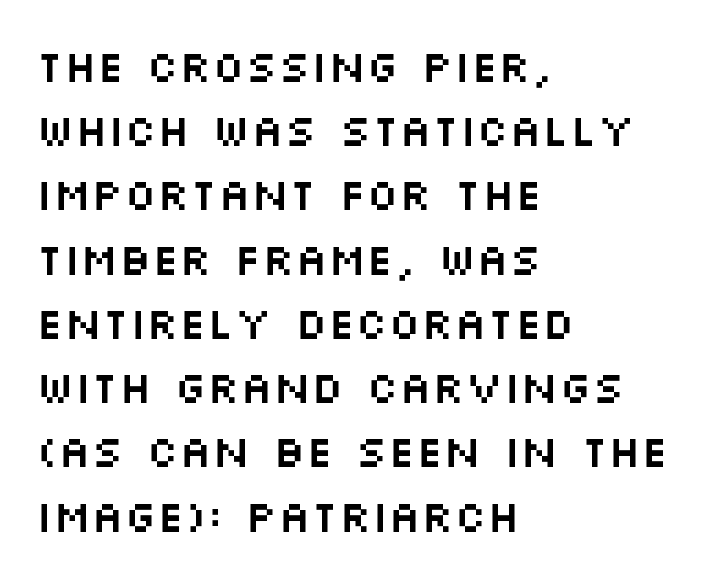
Q: Is the text italic (slanted)? A: No, it is upright.
Q: Is the typeface a serif or a sans-serif typeface? A: Sans-serif.
Q: Is the text underlined? A: No.
Q: How is the paragraph aligned? A: Left-aligned.
Q: Is the spacing between letters normal or unusually wide? A: Normal.
Q: Is the spacing between lines tight, normal or loose? A: Normal.
Q: Width (condensed, normal, or wide)? A: Wide.
Q: Stroke contrast? A: Medium.
Q: x-height? A: Large.
Q: Monospaced? A: No.
